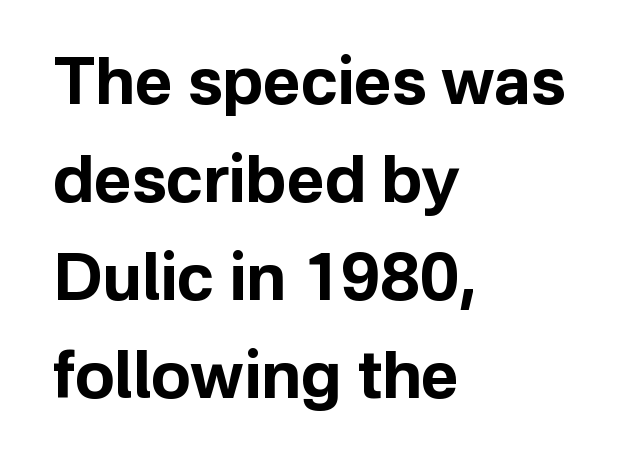
Every letter is thick-stroked: bold, no question. These lines are composed in type without serifs. Students, observe: this is what conventionally led text looks like. Italic: no, the glyphs are upright roman. Just letters on the line, the space beneath them empty.
